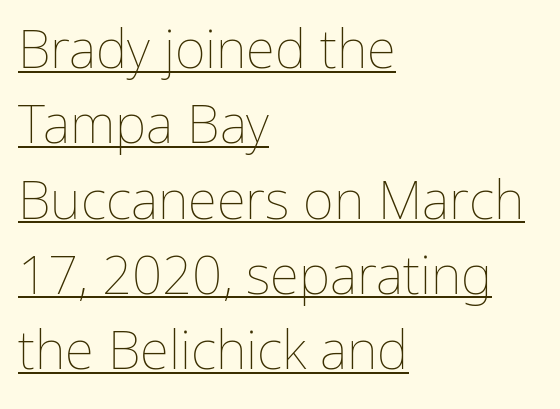
The image shows 53 px thin type, upright; set left-aligned, normal line spacing (1.42x), normal letter spacing, underlined; low stroke contrast and a medium x-height.
